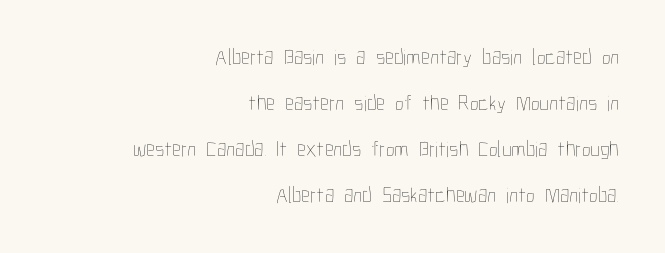
The image shows 22 px text type, upright; set right-aligned, loose line spacing (2.09x), normal letter spacing, not underlined.
